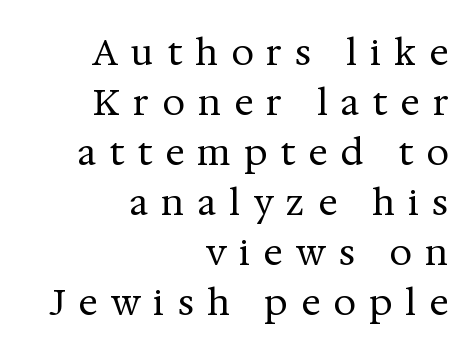
The image shows 36 px regular-weight serif type, upright; set right-aligned, normal line spacing (1.39x), unusually wide letter spacing (+0.37 em), not underlined; medium stroke contrast and a medium x-height.
